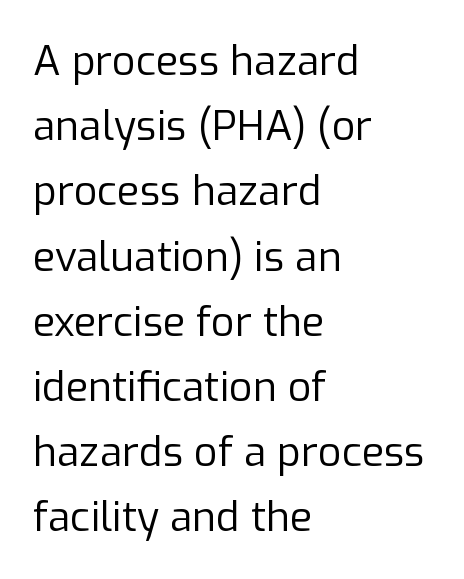
{"serif": "no", "italic": "no", "bold": "no", "weight": "regular", "width": "normal", "stroke_contrast": "low", "x_height": "medium", "monospaced": "no", "underline": "no", "align": "left", "line_spacing": "normal", "line_spacing_ratio": 1.59, "letter_spacing": "normal", "letter_spacing_em": 0.0, "glyph_px": 41}
